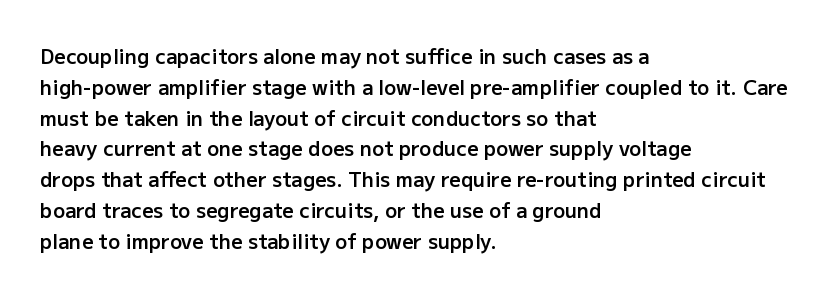
The image shows 20 px text type, upright; set left-aligned, normal line spacing (1.54x), normal letter spacing, not underlined.
